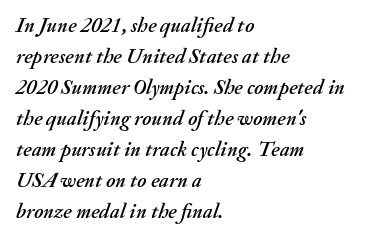
Q: Is the text italic (slanted)? A: Yes, it leans right by about 20 degrees.
Q: Is the text underlined? A: No.
Q: How is the paragraph aligned? A: Left-aligned.
Q: Is the spacing between letters normal or unusually wide? A: Normal.
Q: Is the spacing between lines tight, normal or loose? A: Normal.
